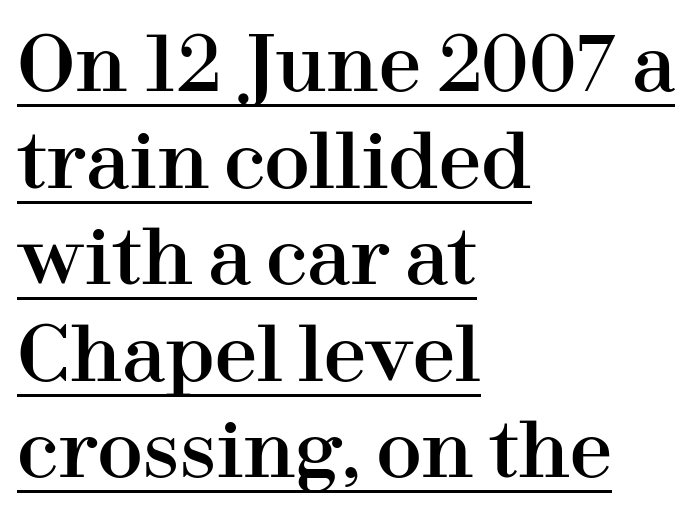
The image shows 76 px serif type, upright; set left-aligned, normal line spacing (1.27x), normal letter spacing, underlined; high stroke contrast and a medium x-height.
